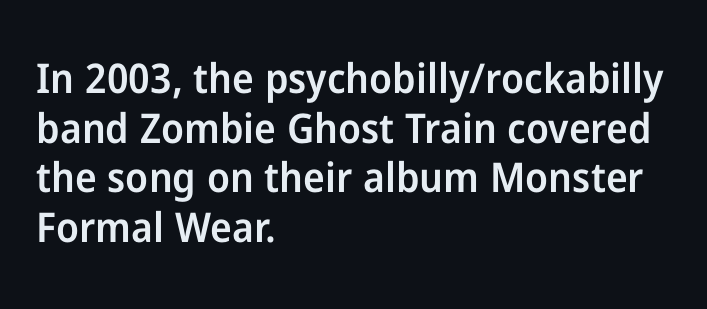
The image shows 41 px semibold sans-serif type, upright; set left-aligned, line spacing 1.21x, normal letter spacing, not underlined; low stroke contrast and a medium x-height.
